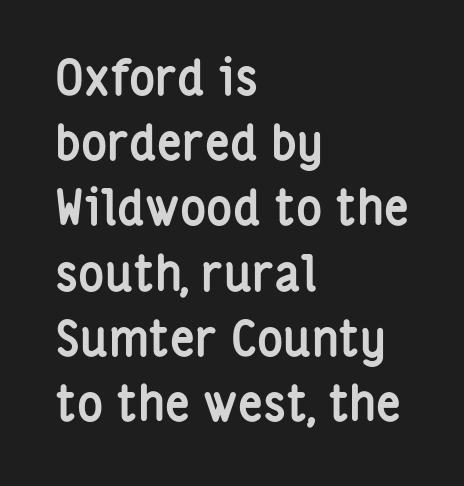
Compared with typical body copy, the letter spacing here is the same. When letters stand straight like this, we call the style roman or upright. You could not count columns in this text — the font is proportionally spaced. A student would call this left alignment; a typographer would say flush left, rag right.
